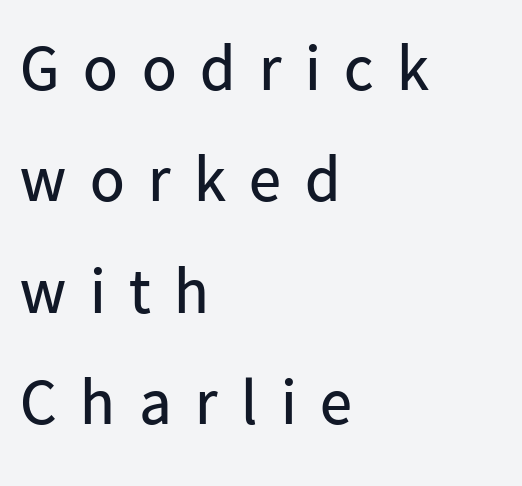
{"serif": "no", "italic": "no", "bold": "no", "weight": "regular", "width": "normal", "stroke_contrast": "low", "x_height": "medium", "monospaced": "no", "underline": "no", "align": "left", "line_spacing_ratio": 1.74, "letter_spacing": "wide", "letter_spacing_em": 0.37, "glyph_px": 64}
